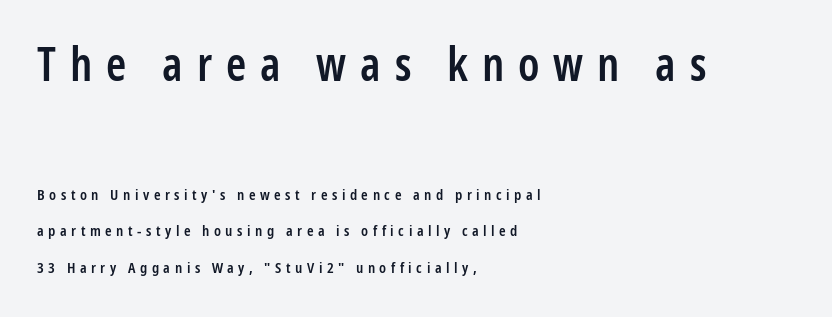
Words float on clear page, feet unadorned. On the weight axis this lands at semibold, roughly 600. A great deal of white space separates one row of letters from the next. You get the large type first, then a drop to smaller type. Visually the block forms a straight wall on the left and a jagged coastline on the right. The gaps between neighbouring characters are conspicuously large.
